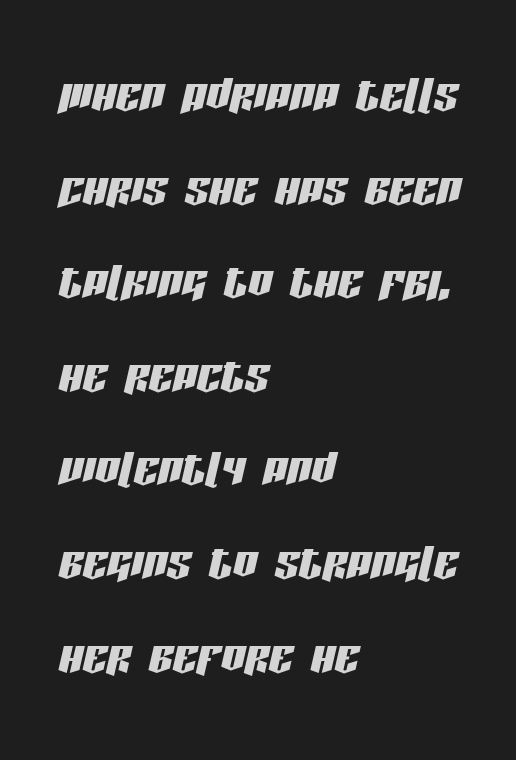
Letter spacing: default. Interline gaps are of average width in this sample. The face used here is proportionally spaced, like ordinary book or web type. Short and long lines alike share a common starting point at left. Italic? Definitely — the glyphs are oblique. Only glyphs here, with clear space below each row.
